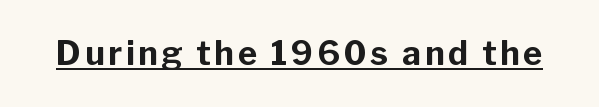
Q: Is the text bold? A: Yes.
Q: Is the text italic (slanted)? A: No, it is upright.
Q: Is the typeface a serif or a sans-serif typeface? A: Sans-serif.
Q: Is the text underlined? A: Yes.
Q: Width (condensed, normal, or wide)? A: Normal.
Q: Stroke contrast? A: Low.
Q: x-height? A: Medium.
Q: Monospaced? A: No.
